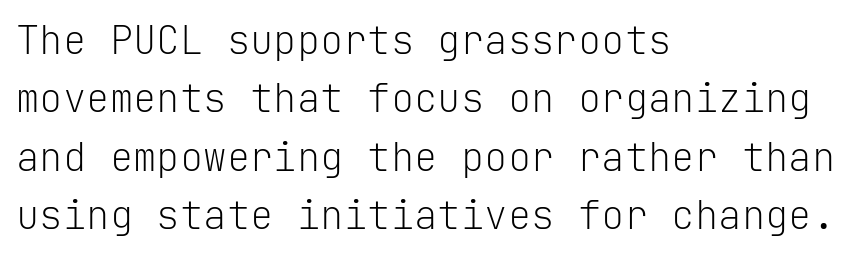
{"serif": "no", "italic": "no", "bold": "no", "weight": "light", "width": "normal", "stroke_contrast": "low", "x_height": "medium", "monospaced": "yes", "underline": "no", "align": "left", "line_spacing": "normal", "line_spacing_ratio": 1.5, "letter_spacing": "normal", "letter_spacing_em": 0.0, "glyph_px": 39}
